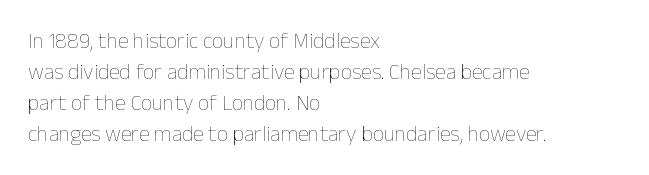
The image shows 22 px text type, upright; set left-aligned, normal line spacing (1.41x), normal letter spacing, not underlined.
